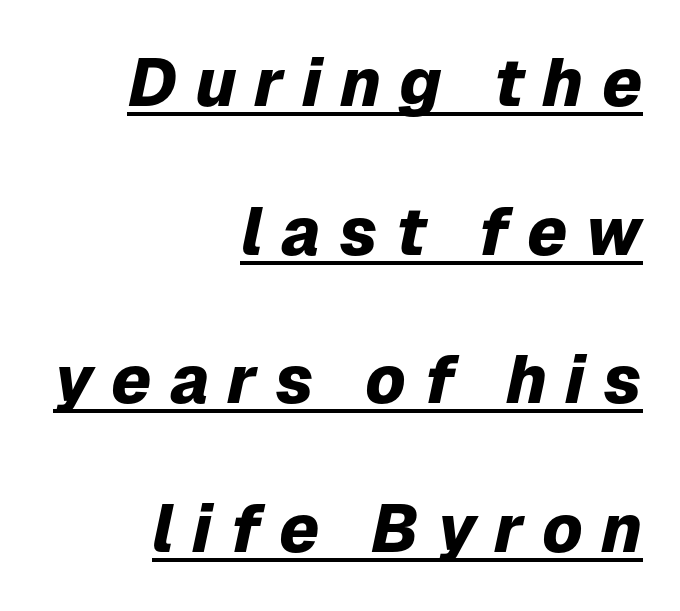
{"italic": "yes", "lean": "right", "slant_degrees": 12, "bold": "yes", "weight": "heavy", "width": "normal", "stroke_contrast": "low", "x_height": "medium", "monospaced": "no", "underline": "yes", "align": "right", "line_spacing": "loose", "line_spacing_ratio": 2.22, "letter_spacing": "wide", "letter_spacing_em": 0.27, "glyph_px": 67}
